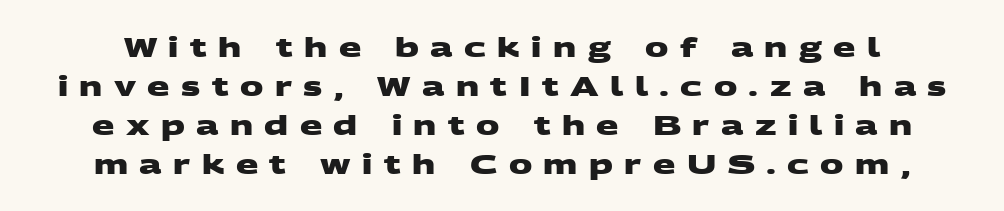
Q: Is the text bold? A: Yes.
Q: Is the text underlined? A: No.
Q: Is the spacing between letters normal or unusually wide? A: Unusually wide.
Q: Is the spacing between lines tight, normal or loose? A: Normal.
